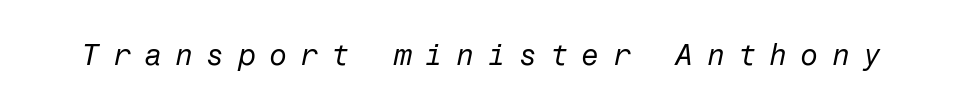
The passage shown is not bold in any degree. Check under the words: just untouched page. The tracking reads as deliberately expanded to a designer's eye. Looking at the ascenders, they clearly lean.
